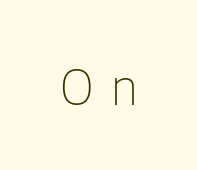
The foot of each line stays bare and open. This is the regular roman posture of the typeface. Characters follow at a spacing far wider than the type designer built in. Here the designer chose a conventional face with non-uniform glyph widths. Typographically, this falls in the sans-serif category. Is the stroke heavy? The answer is a plain regular-or-lighter.
